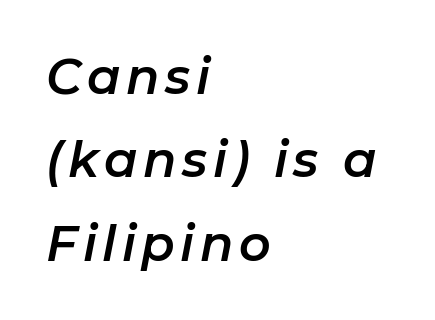
Underline: absent. All the whitespace from short lines collects on the right. You can tell it's italic because the verticals aren't actually vertical. Leading matches the norm, producing a regular column.
